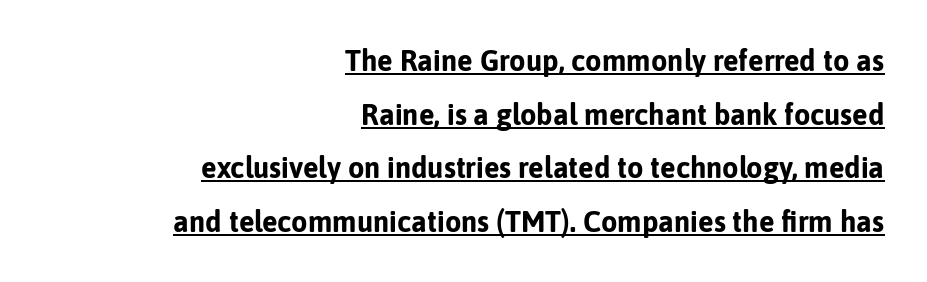
Q: Is the text bold? A: Yes.
Q: Is the text italic (slanted)? A: No, it is upright.
Q: Is the typeface a serif or a sans-serif typeface? A: Sans-serif.
Q: Is the text underlined? A: Yes.
Q: How is the paragraph aligned? A: Right-aligned.
Q: Is the spacing between letters normal or unusually wide? A: Normal.
Q: Width (condensed, normal, or wide)? A: Normal.
Q: Stroke contrast? A: Low.
Q: x-height? A: Medium.
Q: Monospaced? A: No.
